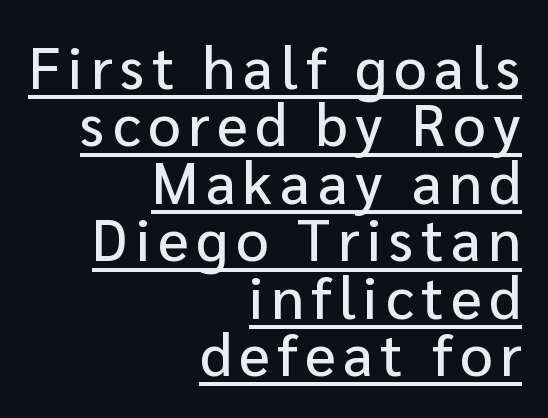
The image shows 58 px sans-serif type, upright; set right-aligned, tight line spacing (0.99x), underlined; low stroke contrast and a medium x-height.
